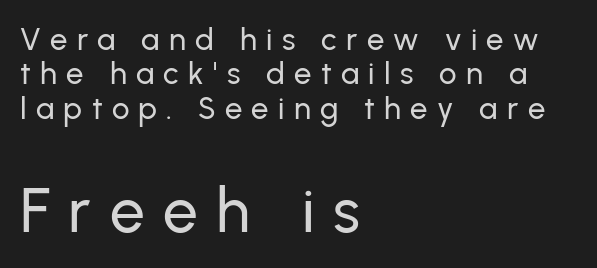
Q: Is the text italic (slanted)? A: No, it is upright.
Q: Is the typeface a serif or a sans-serif typeface? A: Sans-serif.
Q: Is the text underlined? A: No.
Q: How is the paragraph aligned? A: Left-aligned.
Q: Is the spacing between letters normal or unusually wide? A: Unusually wide.
Q: Is the spacing between lines tight, normal or loose? A: Tight.
Q: Which block of text is set in a larger size, the first (top) or the second (bottom)? A: The second (bottom) one.
Q: Width (condensed, normal, or wide)? A: Normal.
Q: Stroke contrast? A: Low.
Q: x-height? A: Medium.
Q: Monospaced? A: No.
